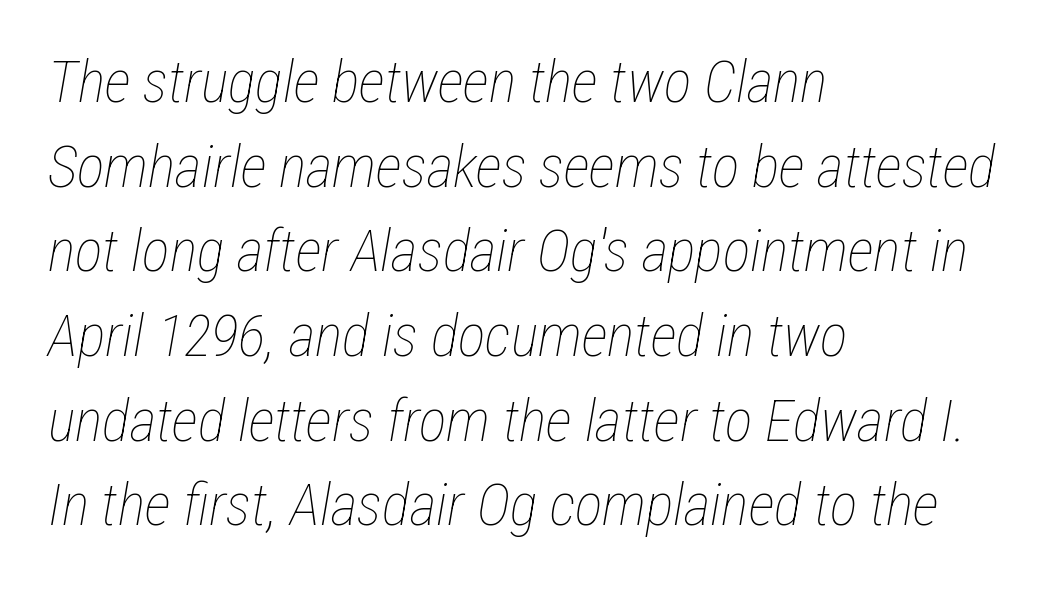
Rule under the text: the space is simply empty. The typography opts for an oblique posture over an upright one. Nothing heavy about these letters — not bold at all. These lines sit exactly where default settings would place them.
